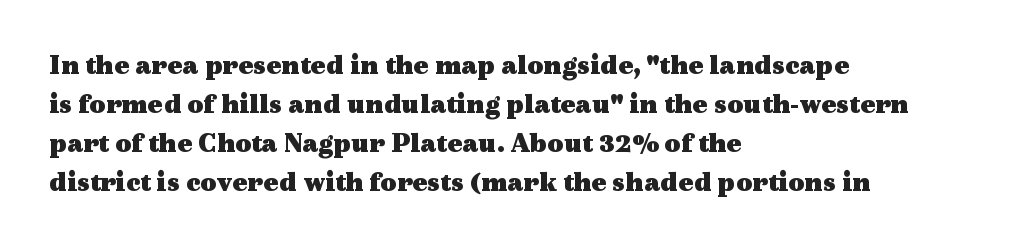
{"serif": "yes", "italic": "no", "bold": "yes", "weight": "heavy", "width": "wide", "x_height": "medium", "monospaced": "no", "underline": "no", "align": "left", "line_spacing": "normal", "line_spacing_ratio": 1.39, "letter_spacing": "normal", "letter_spacing_em": 0.0, "glyph_px": 28}
